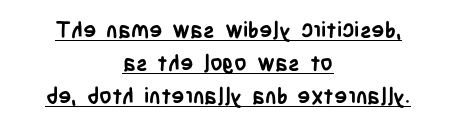
Q: Is the text bold? A: Yes.
Q: Is the text italic (slanted)? A: No, it is upright.
Q: Is the text underlined? A: Yes.
Q: How is the paragraph aligned? A: Centered.
Q: Is the spacing between letters normal or unusually wide? A: Normal.
Q: Is the spacing between lines tight, normal or loose? A: Normal.
